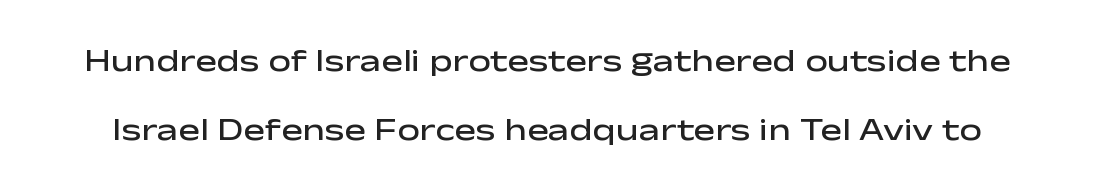
Q: Is the text bold? A: Semi-bold.
Q: Is the text italic (slanted)? A: No, it is upright.
Q: Is the typeface a serif or a sans-serif typeface? A: Sans-serif.
Q: Is the text underlined? A: No.
Q: Is the spacing between letters normal or unusually wide? A: Normal.
Q: Is the spacing between lines tight, normal or loose? A: Loose.
Q: Width (condensed, normal, or wide)? A: Wide.
Q: Stroke contrast? A: Low.
Q: x-height? A: Medium.
Q: Monospaced? A: No.
